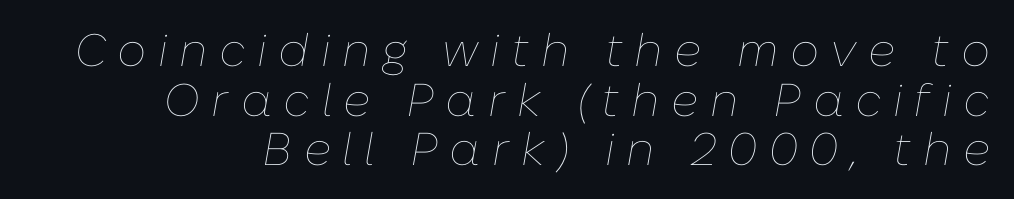
{"italic": "yes", "lean": "right", "slant_degrees": 10, "bold": "no", "weight": "thin", "width": "normal", "stroke_contrast": "low", "x_height": "medium", "monospaced": "no", "underline": "no", "line_spacing": "tight", "line_spacing_ratio": 1.08, "letter_spacing": "wide", "letter_spacing_em": 0.25, "glyph_px": 46}
